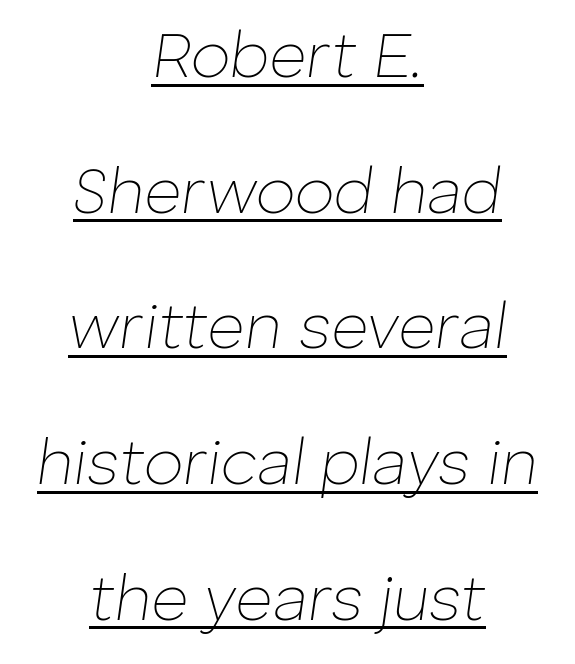
{"italic": "yes", "lean": "right", "slant_degrees": 8, "bold": "no", "weight": "thin", "width": "normal", "stroke_contrast": "low", "x_height": "medium", "monospaced": "no", "underline": "yes", "align": "center", "line_spacing": "loose", "line_spacing_ratio": 2.12, "letter_spacing": "normal", "letter_spacing_em": 0.0, "glyph_px": 64}
